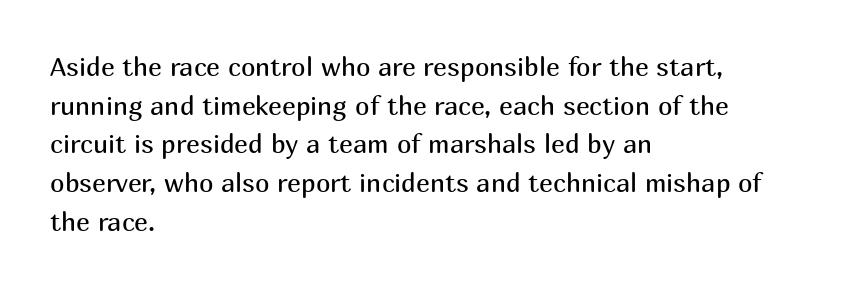
Posture: vertical. The weight tops out at a normal text grade. Words appear dense and cohesive because spacing is normal. If you drew a ruler down the left edge, every line would touch it. Line spacing here is normal. Underline: absent.
